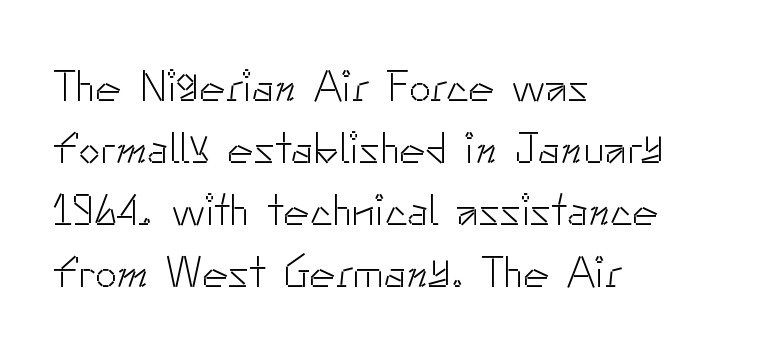
Examine the stroke ends and you'll find no serifs. Is this a fixed-width face? No — the glyphs have proportional, varying widths. You can tell it's not italic because the verticals are truly vertical. This is not heavy type; no bold has been used. Each word holds together tightly as a unit, with standard inter-letter gaps.
